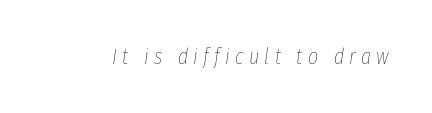
The image shows 22 px text type, italic (leaning right); set unusually wide letter spacing (+0.24 em), not underlined.
